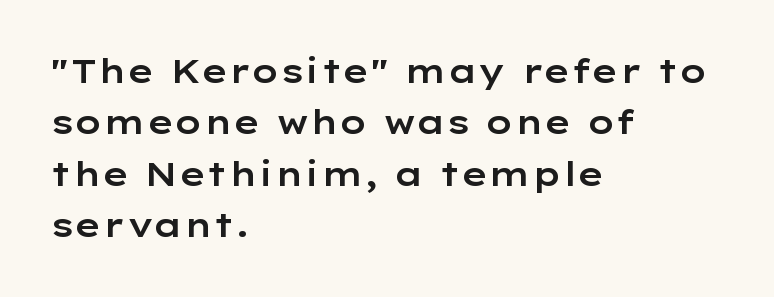
The image shows 33 px wide sans-serif type, upright; set left-aligned, normal line spacing (1.56x), normal letter spacing, not underlined; low stroke contrast and a medium x-height.
